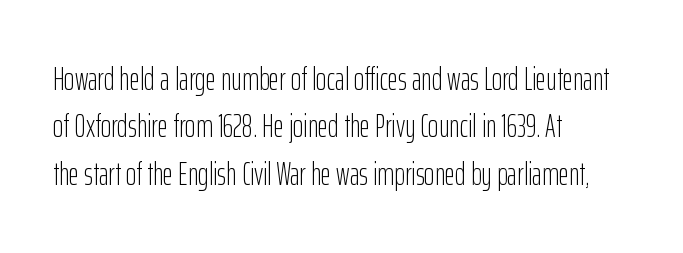
Q: Is the text bold? A: No.
Q: Is the text italic (slanted)? A: No, it is upright.
Q: Is the typeface a serif or a sans-serif typeface? A: Sans-serif.
Q: Is the text underlined? A: No.
Q: How is the paragraph aligned? A: Left-aligned.
Q: Is the spacing between letters normal or unusually wide? A: Normal.
Q: Is the spacing between lines tight, normal or loose? A: Normal.
Q: Width (condensed, normal, or wide)? A: Condensed.
Q: Stroke contrast? A: Low.
Q: x-height? A: Medium.
Q: Monospaced? A: No.
